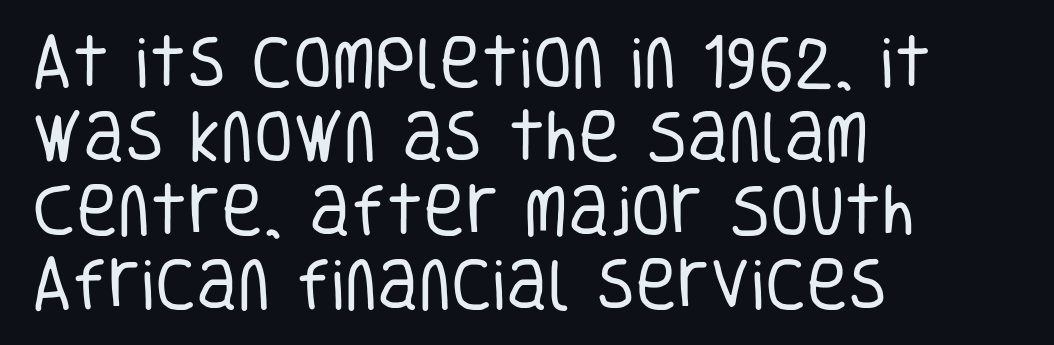
Q: Is the text bold? A: No.
Q: Is the text italic (slanted)? A: No, it is upright.
Q: Is the typeface a serif or a sans-serif typeface? A: Sans-serif.
Q: Is the text underlined? A: No.
Q: How is the paragraph aligned? A: Left-aligned.
Q: Is the spacing between letters normal or unusually wide? A: Normal.
Q: Is the spacing between lines tight, normal or loose? A: Normal.
Q: Width (condensed, normal, or wide)? A: Condensed.
Q: Stroke contrast? A: Low.
Q: x-height? A: Large.
Q: Monospaced? A: No.
